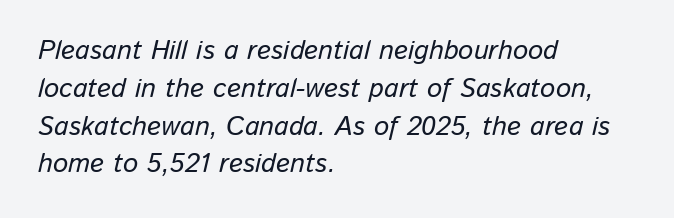
The image shows 27 px text type, italic (leaning right); set left-aligned, normal line spacing (1.4x), normal letter spacing, not underlined.
